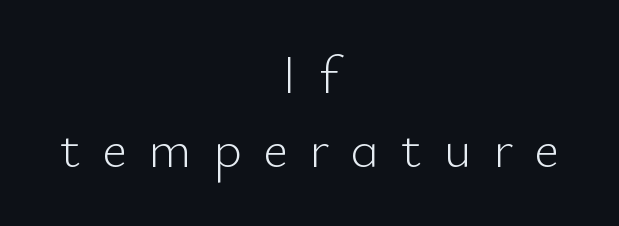
The image shows 54 px light sans-serif type, upright; set centered, normal line spacing (1.37x), unusually wide letter spacing (+0.4 em), not underlined; low stroke contrast and a small x-height.
